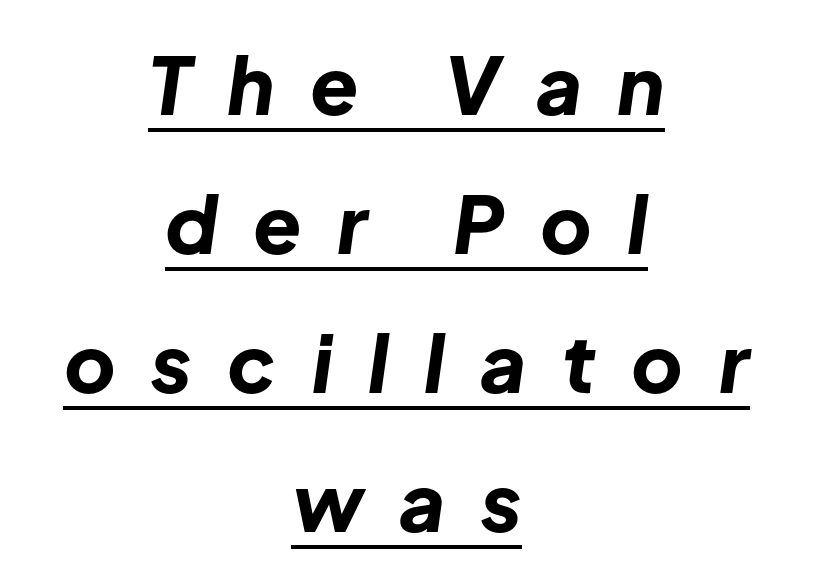
Q: Is the text bold? A: Yes.
Q: Is the text italic (slanted)? A: Yes, it leans right by about 8 degrees.
Q: Is the text underlined? A: Yes.
Q: How is the paragraph aligned? A: Centered.
Q: Is the spacing between letters normal or unusually wide? A: Unusually wide.
Q: Width (condensed, normal, or wide)? A: Normal.
Q: Stroke contrast? A: Low.
Q: x-height? A: Medium.
Q: Monospaced? A: No.
